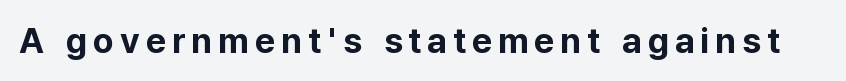
Q: Is the text bold? A: Yes.
Q: Is the text italic (slanted)? A: No, it is upright.
Q: Is the typeface a serif or a sans-serif typeface? A: Sans-serif.
Q: Is the text underlined? A: No.
Q: Width (condensed, normal, or wide)? A: Normal.
Q: Stroke contrast? A: Low.
Q: x-height? A: Medium.
Q: Monospaced? A: No.
